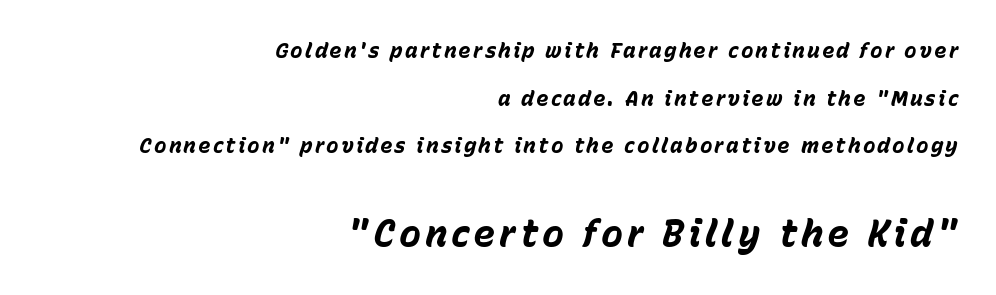
The image shows 37 px bold type, italic (leaning right); set right-aligned, loose line spacing (2.27x), not underlined; the second (bottom) block is 1.76x larger; low stroke contrast and a medium x-height.
